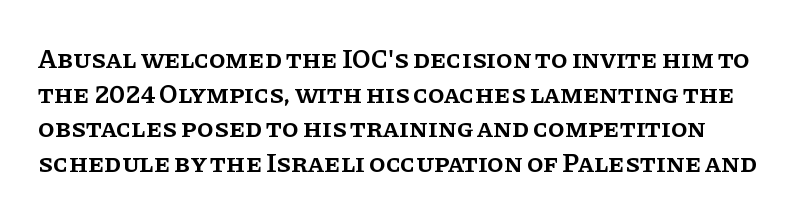
Q: Is the text bold? A: Semi-bold.
Q: Is the text italic (slanted)? A: No, it is upright.
Q: Is the text underlined? A: No.
Q: Is the spacing between letters normal or unusually wide? A: Normal.
Q: Is the spacing between lines tight, normal or loose? A: Normal.
